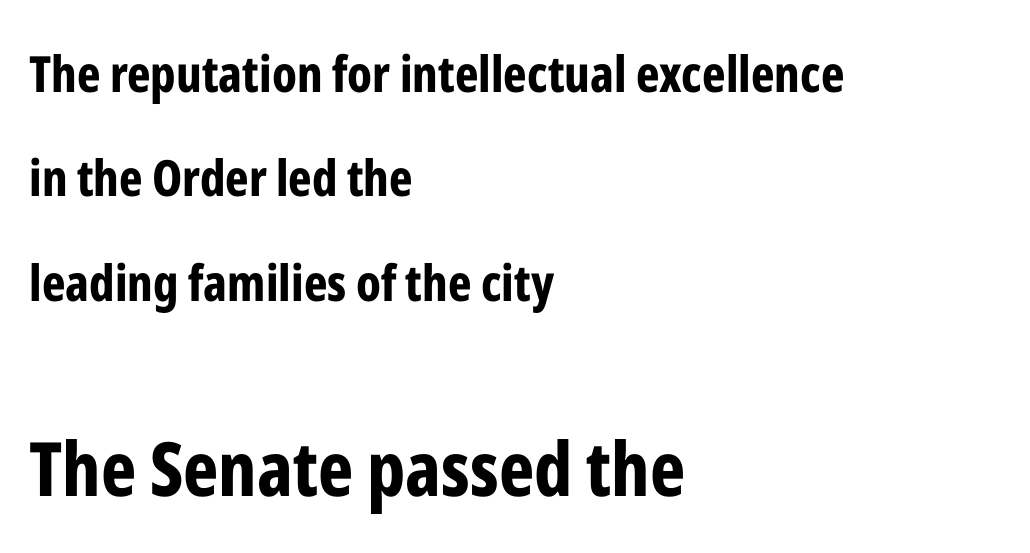
Q: Is the text bold? A: Yes.
Q: Is the text italic (slanted)? A: No, it is upright.
Q: Is the typeface a serif or a sans-serif typeface? A: Sans-serif.
Q: Is the text underlined? A: No.
Q: How is the paragraph aligned? A: Left-aligned.
Q: Is the spacing between letters normal or unusually wide? A: Normal.
Q: Is the spacing between lines tight, normal or loose? A: Loose.
Q: Which block of text is set in a larger size, the first (top) or the second (bottom)? A: The second (bottom) one.
Q: Width (condensed, normal, or wide)? A: Condensed.
Q: Stroke contrast? A: Low.
Q: x-height? A: Medium.
Q: Monospaced? A: No.
